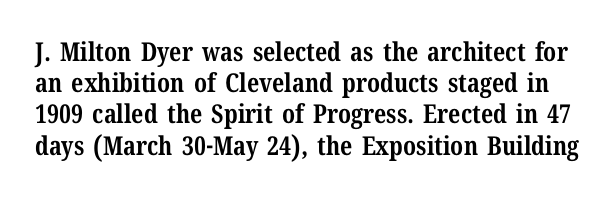
{"italic": "no", "bold": "yes", "underline": "no", "line_spacing_ratio": 1.2, "letter_spacing": "normal", "letter_spacing_em": 0.0, "glyph_px": 26}
